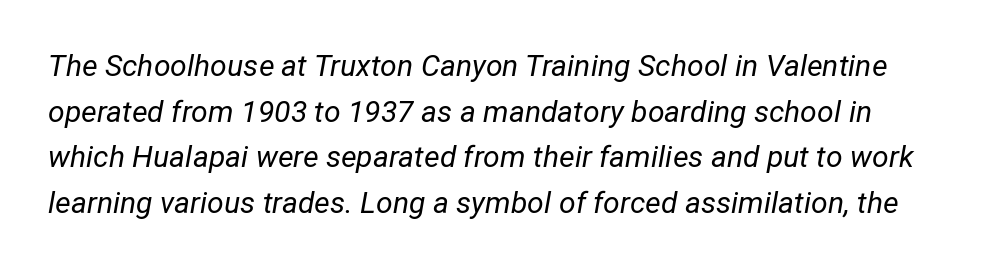
Q: Is the text bold? A: No.
Q: Is the text italic (slanted)? A: Yes, it leans right by about 12 degrees.
Q: Is the text underlined? A: No.
Q: Is the spacing between letters normal or unusually wide? A: Normal.
Q: Is the spacing between lines tight, normal or loose? A: Normal.
Q: Width (condensed, normal, or wide)? A: Normal.
Q: Stroke contrast? A: Low.
Q: x-height? A: Medium.
Q: Monospaced? A: No.
